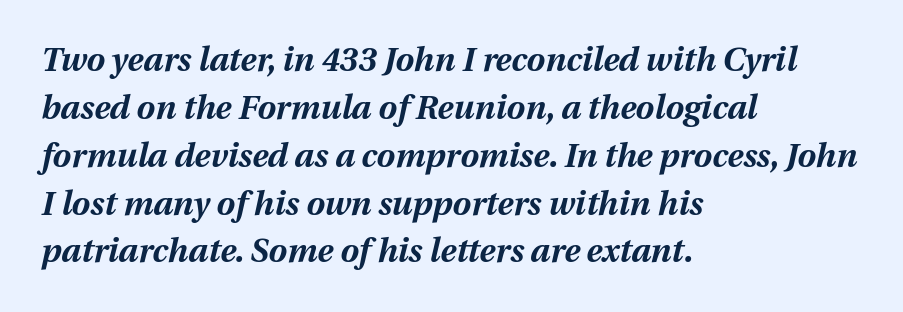
{"italic": "yes", "lean": "right", "slant_degrees": 12, "bold": "yes", "weight": "bold", "width": "normal", "stroke_contrast": "medium", "x_height": "medium", "monospaced": "no", "underline": "no", "align": "left", "line_spacing": "normal", "line_spacing_ratio": 1.45, "letter_spacing": "normal", "letter_spacing_em": 0.0, "glyph_px": 33}
